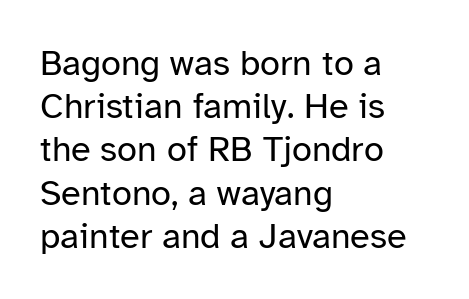
{"serif": "no", "italic": "no", "bold": "no", "weight": "regular", "width": "normal", "stroke_contrast": "low", "x_height": "medium", "monospaced": "no", "underline": "no", "align": "left", "line_spacing_ratio": 1.2, "letter_spacing": "normal", "letter_spacing_em": 0.0, "glyph_px": 36}
